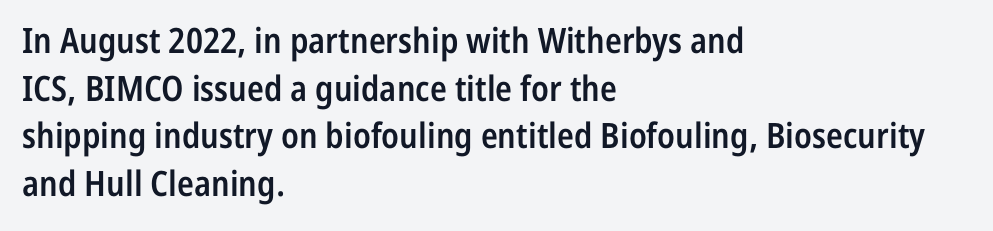
Q: Is the text bold? A: Semi-bold.
Q: Is the text italic (slanted)? A: No, it is upright.
Q: Is the typeface a serif or a sans-serif typeface? A: Sans-serif.
Q: Is the text underlined? A: No.
Q: How is the paragraph aligned? A: Left-aligned.
Q: Is the spacing between letters normal or unusually wide? A: Normal.
Q: Is the spacing between lines tight, normal or loose? A: Normal.
Q: Width (condensed, normal, or wide)? A: Condensed.
Q: Stroke contrast? A: Low.
Q: x-height? A: Medium.
Q: Monospaced? A: No.
